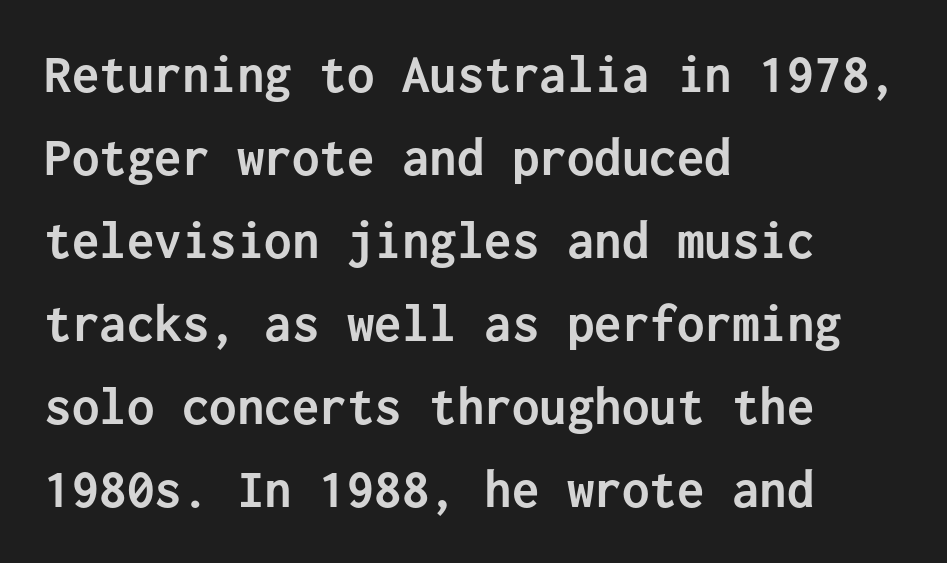
{"serif": "no", "italic": "no", "bold": "yes", "weight": "semibold", "width": "normal", "stroke_contrast": "low", "x_height": "medium", "monospaced": "yes", "underline": "no", "align": "left", "line_spacing": "normal", "line_spacing_ratio": 1.51, "letter_spacing": "normal", "letter_spacing_em": 0.0, "glyph_px": 55}
